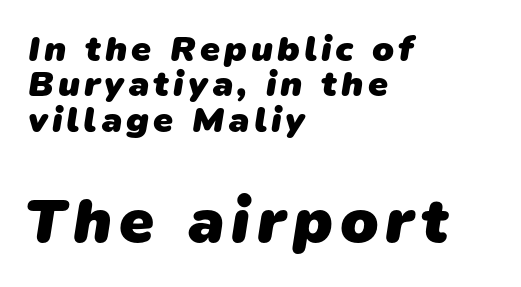
Q: Is the text bold? A: Yes.
Q: Is the typeface a serif or a sans-serif typeface? A: Sans-serif.
Q: Is the text underlined? A: No.
Q: How is the paragraph aligned? A: Left-aligned.
Q: Is the spacing between lines tight, normal or loose? A: Tight.
Q: Which block of text is set in a larger size, the first (top) or the second (bottom)? A: The second (bottom) one.
Q: Width (condensed, normal, or wide)? A: Normal.
Q: Stroke contrast? A: Low.
Q: x-height? A: Medium.
Q: Monospaced? A: No.
